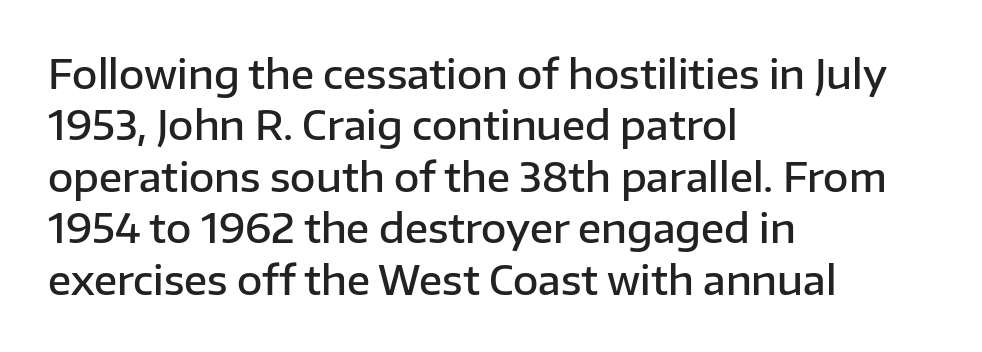
Every stem runs plumb, perpendicular to the baseline. A typesetter would call this proportional, since set widths differ per character. The text block is weighted toward the left margin, trailing off unevenly rightward. The rendering uses a semibold face; strokes are thickened but not to full bold.
